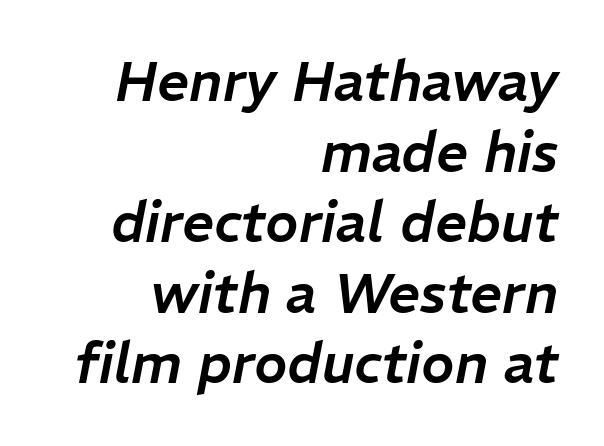
Check under the words: just untouched page. The passage shown leans; its letterforms are oblique. You could not count columns in this text — the font is proportionally spaced. Notice how the passage keeps a crisp vertical edge on the right only. Leading matches the norm, producing a regular column. Spacing between characters is what you'd get straight out of the box.
